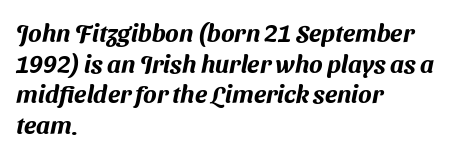
The image shows 25 px text type; set left-aligned, line spacing 1.23x, normal letter spacing, not underlined.
